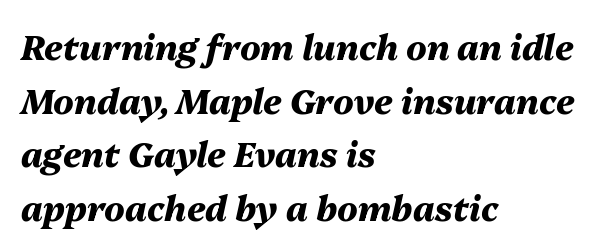
Q: Is the text bold? A: Yes.
Q: Is the text italic (slanted)? A: Yes, it leans right by about 13 degrees.
Q: Is the text underlined? A: No.
Q: How is the paragraph aligned? A: Left-aligned.
Q: Is the spacing between letters normal or unusually wide? A: Normal.
Q: Is the spacing between lines tight, normal or loose? A: Normal.
Q: Width (condensed, normal, or wide)? A: Normal.
Q: Stroke contrast? A: Medium.
Q: x-height? A: Medium.
Q: Monospaced? A: No.
